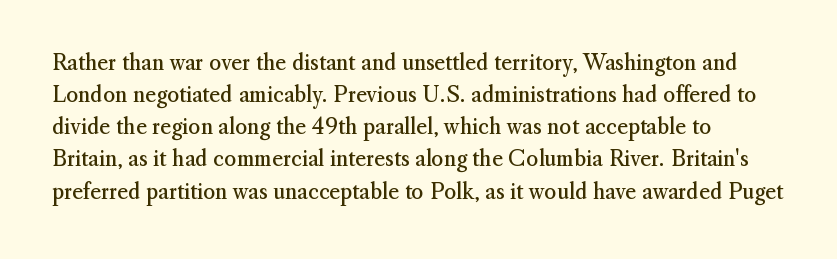
The image shows 21 px text type, upright; set left-aligned, normal line spacing (1.53x), normal letter spacing, not underlined.
